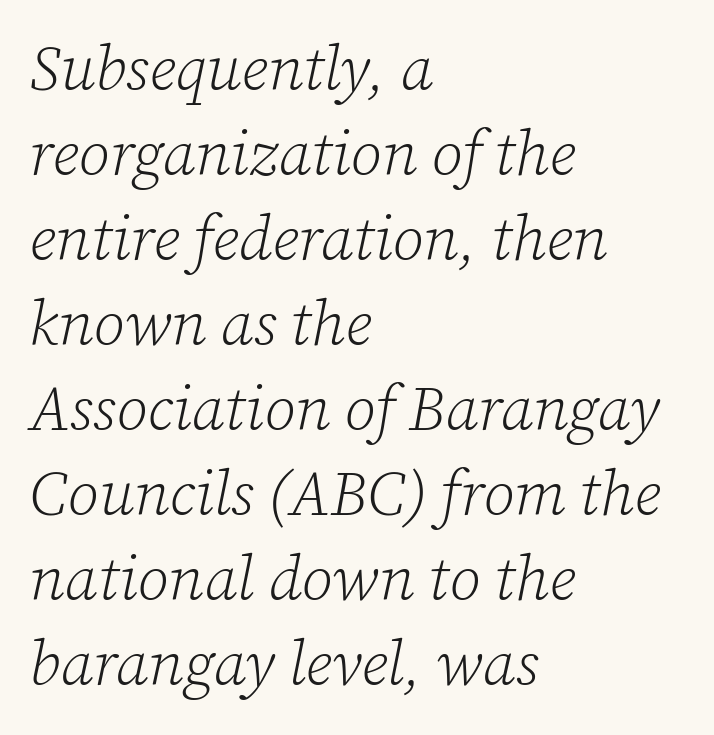
Q: Is the text bold? A: No.
Q: Is the text italic (slanted)? A: Yes, it leans right by about 12 degrees.
Q: Is the typeface a serif or a sans-serif typeface? A: Serif.
Q: Is the text underlined? A: No.
Q: How is the paragraph aligned? A: Left-aligned.
Q: Is the spacing between letters normal or unusually wide? A: Normal.
Q: Is the spacing between lines tight, normal or loose? A: Normal.
Q: Width (condensed, normal, or wide)? A: Normal.
Q: Stroke contrast? A: Low.
Q: x-height? A: Medium.
Q: Monospaced? A: No.
